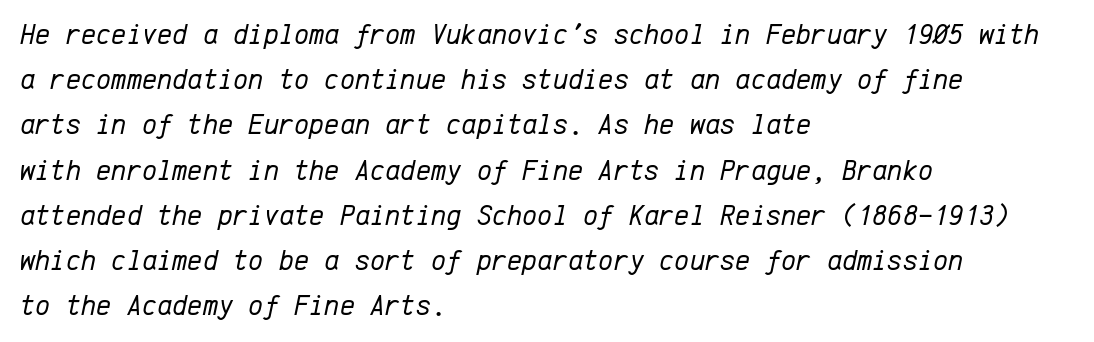
A typesetter would mark this as italic. Anything drawn beneath the words? Only blank space. In CSS terms this would be text-align: left. Here the glyphs are tracked normally, forming tight word shapes. No extra ink here — the face is not bold. The face used here is monospaced, like something from a code editor.
